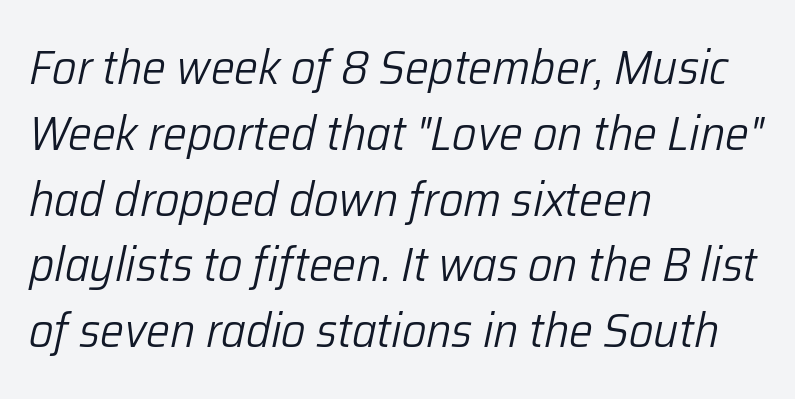
Q: Is the text bold? A: No.
Q: Is the text italic (slanted)? A: Yes, it leans right by about 12 degrees.
Q: Is the text underlined? A: No.
Q: How is the paragraph aligned? A: Left-aligned.
Q: Is the spacing between letters normal or unusually wide? A: Normal.
Q: Is the spacing between lines tight, normal or loose? A: Normal.
Q: Width (condensed, normal, or wide)? A: Normal.
Q: Stroke contrast? A: Low.
Q: x-height? A: Medium.
Q: Monospaced? A: No.
